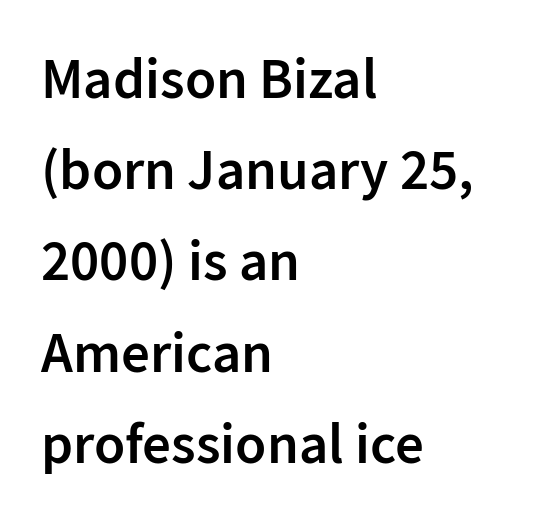
The image shows 57 px semibold sans-serif type, upright; set left-aligned, normal line spacing (1.6x), normal letter spacing, not underlined; low stroke contrast and a medium x-height.
